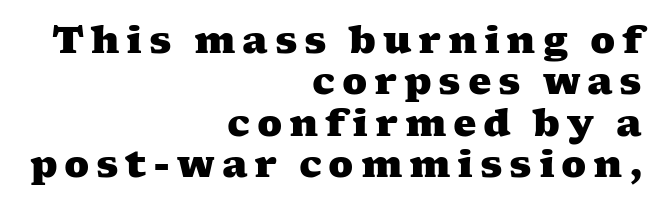
{"serif": "yes", "bold": "yes", "weight": "heavy", "width": "wide", "stroke_contrast": "medium", "x_height": "medium", "monospaced": "no", "underline": "no", "align": "right", "line_spacing": "tight", "line_spacing_ratio": 1.12, "glyph_px": 37}
